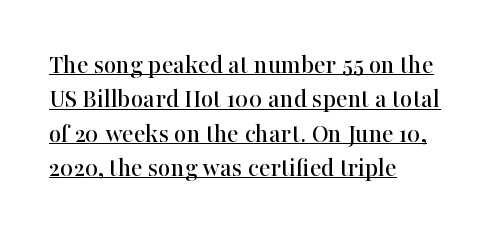
Casual observation: everything's shoved over to the left. A typesetter would call this zero additional tracking. Every stem runs plumb, perpendicular to the baseline. Compared with undecorated copy, this sample adds a rule below the words. Each new line begins a customary step beneath the previous one.
